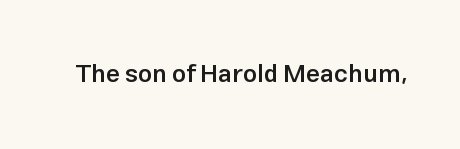
{"italic": "no", "bold": "semi", "underline": "no", "letter_spacing": "normal", "letter_spacing_em": 0.0, "glyph_px": 25}
